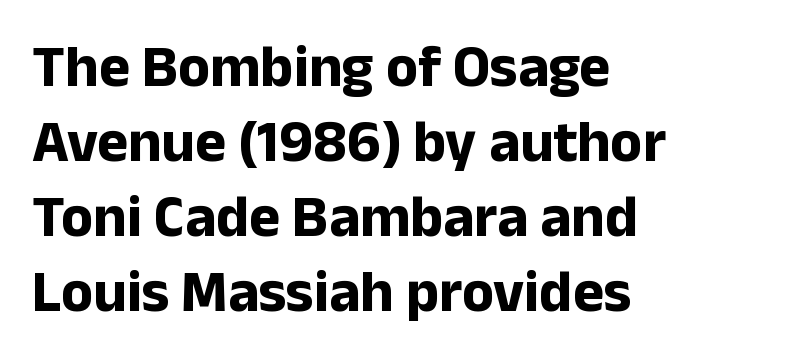
The leading is moderate, giving the passage an even texture. Line starts are locked; line ends wander. The letters advance in unequal steps, a hallmark of proportional type. These lines keep a tight, regular rhythm from letter to letter. No italicization has been applied; the sample stays upright. Lines of text with bare space underneath.
